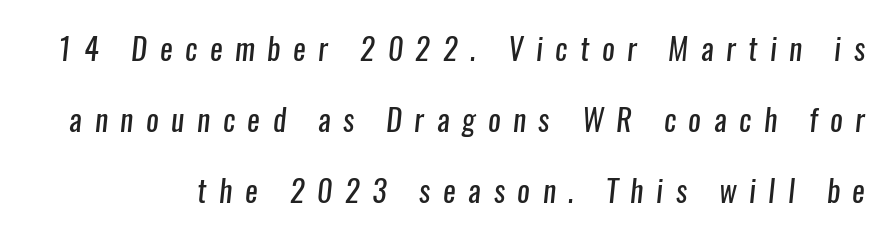
{"serif": "no", "bold": "no", "weight": "regular", "width": "condensed", "stroke_contrast": "low", "x_height": "medium", "monospaced": "no", "underline": "no", "line_spacing": "loose", "line_spacing_ratio": 2.36, "letter_spacing": "wide", "letter_spacing_em": 0.42, "glyph_px": 30}
